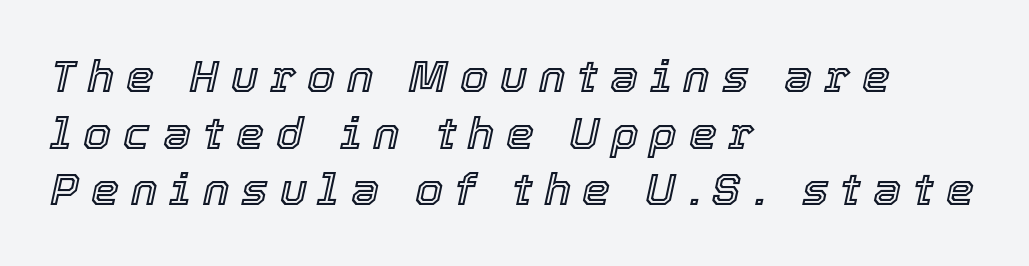
The image shows 45 px text type, italic (leaning right); set left-aligned, normal line spacing (1.26x), unusually wide letter spacing (+0.26 em), not underlined; a medium x-height.
